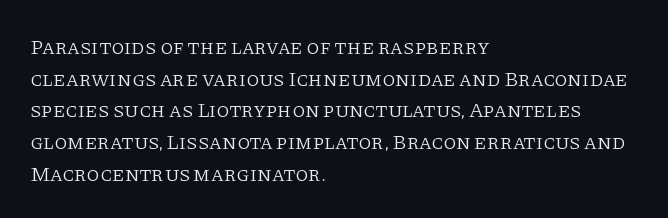
{"italic": "no", "bold": "no", "underline": "no", "align": "left", "line_spacing": "normal", "line_spacing_ratio": 1.51, "letter_spacing": "normal", "letter_spacing_em": 0.0, "glyph_px": 21}
